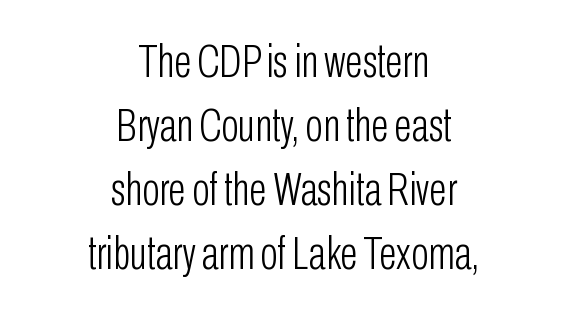
The image shows 46 px light, condensed sans-serif type, upright; set centered, normal line spacing (1.39x), normal letter spacing, not underlined; low stroke contrast and a medium x-height.
